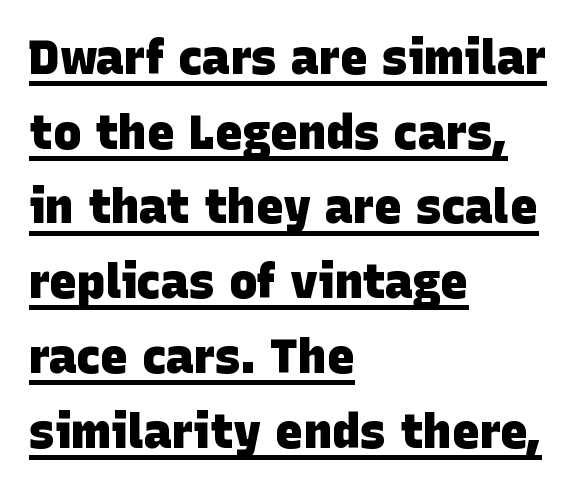
Q: Is the text bold? A: Yes.
Q: Is the typeface a serif or a sans-serif typeface? A: Sans-serif.
Q: Is the text underlined? A: Yes.
Q: How is the paragraph aligned? A: Left-aligned.
Q: Is the spacing between letters normal or unusually wide? A: Normal.
Q: Is the spacing between lines tight, normal or loose? A: Normal.
Q: Width (condensed, normal, or wide)? A: Normal.
Q: Stroke contrast? A: Low.
Q: x-height? A: Large.
Q: Monospaced? A: No.
